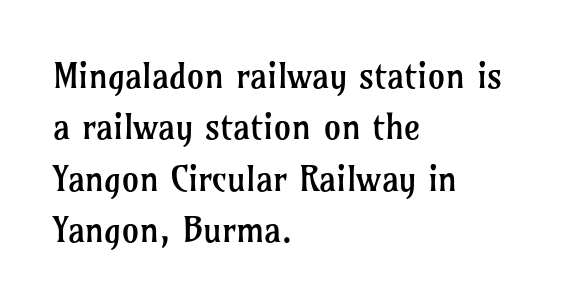
Q: Is the text bold? A: No.
Q: Is the text italic (slanted)? A: No, it is upright.
Q: Is the typeface a serif or a sans-serif typeface? A: Serif.
Q: Is the text underlined? A: No.
Q: How is the paragraph aligned? A: Left-aligned.
Q: Is the spacing between letters normal or unusually wide? A: Normal.
Q: Is the spacing between lines tight, normal or loose? A: Normal.
Q: Width (condensed, normal, or wide)? A: Normal.
Q: Stroke contrast? A: Low.
Q: x-height? A: Medium.
Q: Monospaced? A: No.
